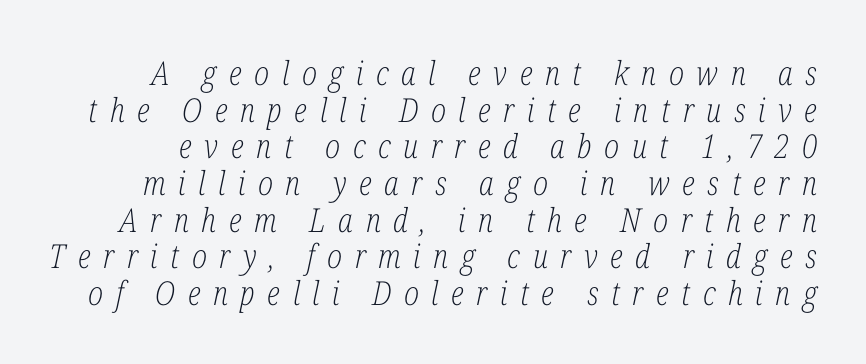
The image shows 33 px light, condensed serif type, italic (leaning right); set tight line spacing (1.11x), unusually wide letter spacing (+0.38 em), not underlined; low stroke contrast and a medium x-height.
